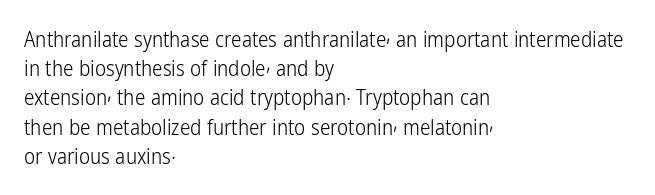
Q: Is the text bold? A: No.
Q: Is the text italic (slanted)? A: No, it is upright.
Q: Is the text underlined? A: No.
Q: How is the paragraph aligned? A: Left-aligned.
Q: Is the spacing between letters normal or unusually wide? A: Normal.
Q: Is the spacing between lines tight, normal or loose? A: Normal.
